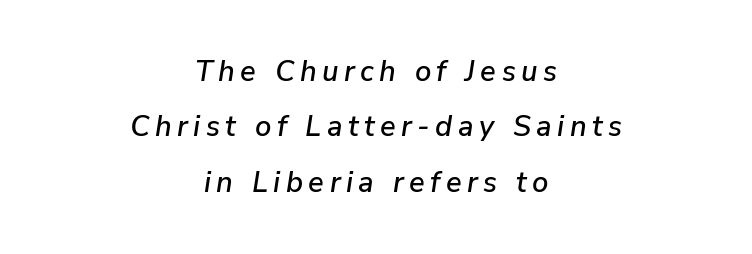
The passage shown stacks its lines with a broad gap. In CSS terms this would be text-align: center. Tall strokes in this sample are angled rather than plumb. Letters rest on an invisible, unmarked baseline. The letters advance in unequal steps, a hallmark of proportional type.
